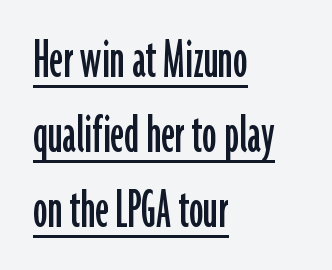
Q: Is the text italic (slanted)? A: No, it is upright.
Q: Is the typeface a serif or a sans-serif typeface? A: Sans-serif.
Q: Is the text underlined? A: Yes.
Q: How is the paragraph aligned? A: Left-aligned.
Q: Is the spacing between letters normal or unusually wide? A: Normal.
Q: Is the spacing between lines tight, normal or loose? A: Normal.
Q: Width (condensed, normal, or wide)? A: Condensed.
Q: Stroke contrast? A: Low.
Q: x-height? A: Medium.
Q: Monospaced? A: No.
